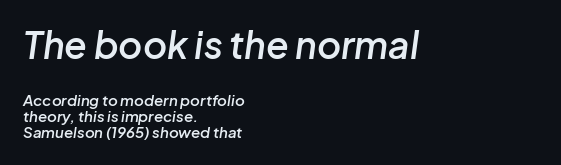
Q: Is the text bold? A: Semi-bold.
Q: Is the text italic (slanted)? A: Yes, it leans right by about 8 degrees.
Q: Is the text underlined? A: No.
Q: How is the paragraph aligned? A: Left-aligned.
Q: Is the spacing between letters normal or unusually wide? A: Normal.
Q: Is the spacing between lines tight, normal or loose? A: Tight.
Q: Which block of text is set in a larger size, the first (top) or the second (bottom)? A: The first (top) one.
Q: Width (condensed, normal, or wide)? A: Normal.
Q: Stroke contrast? A: Low.
Q: x-height? A: Medium.
Q: Monospaced? A: No.
